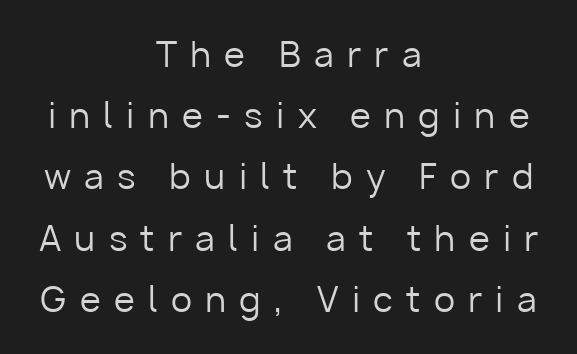
Q: Is the text bold? A: No.
Q: Is the text italic (slanted)? A: No, it is upright.
Q: Is the typeface a serif or a sans-serif typeface? A: Sans-serif.
Q: Is the text underlined? A: No.
Q: How is the paragraph aligned? A: Centered.
Q: Is the spacing between letters normal or unusually wide? A: Unusually wide.
Q: Width (condensed, normal, or wide)? A: Normal.
Q: Stroke contrast? A: Low.
Q: x-height? A: Medium.
Q: Monospaced? A: No.
